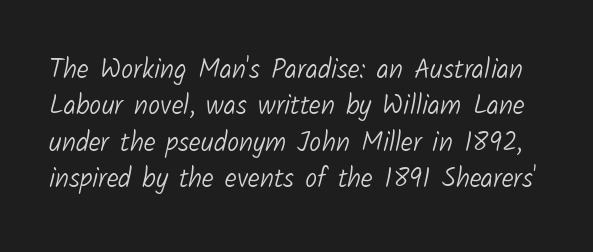
The image shows 27 px text type; set normal line spacing (1.35x), normal letter spacing, not underlined.
